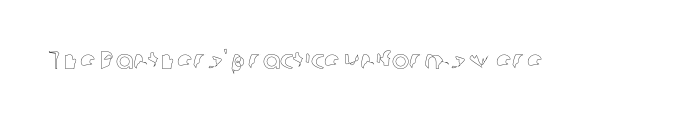
Q: Is the text italic (slanted)? A: No, it is upright.
Q: Is the text underlined? A: No.
Q: Is the spacing between letters normal or unusually wide? A: Normal.
